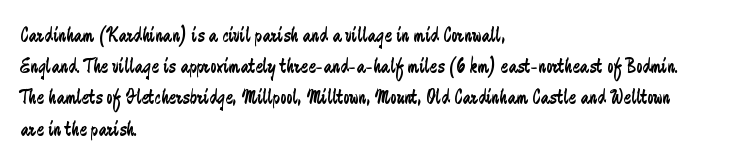
Q: Is the text bold? A: No.
Q: Is the text italic (slanted)? A: Yes.
Q: Is the text underlined? A: No.
Q: How is the paragraph aligned? A: Left-aligned.
Q: Is the spacing between letters normal or unusually wide? A: Normal.
Q: Is the spacing between lines tight, normal or loose? A: Normal.
